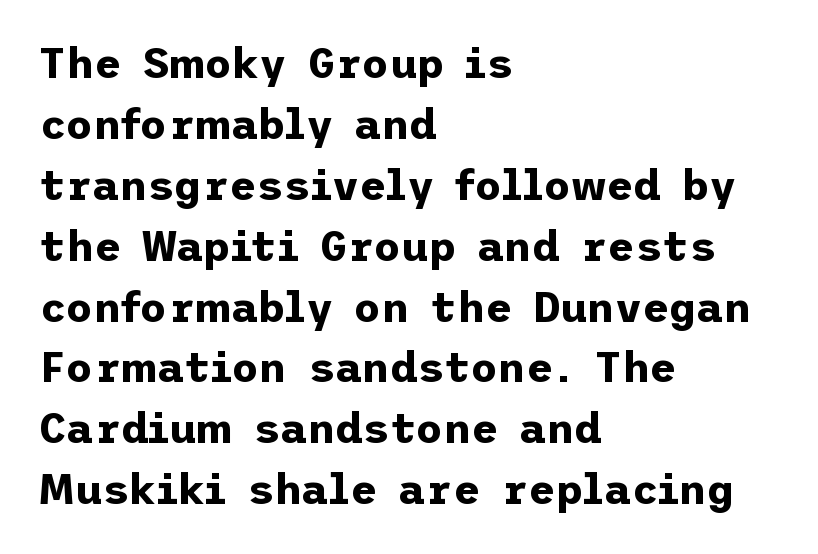
The image shows 42 px bold sans-serif type, upright; set left-aligned, normal line spacing (1.45x), normal letter spacing, not underlined; low stroke contrast and a medium x-height.
